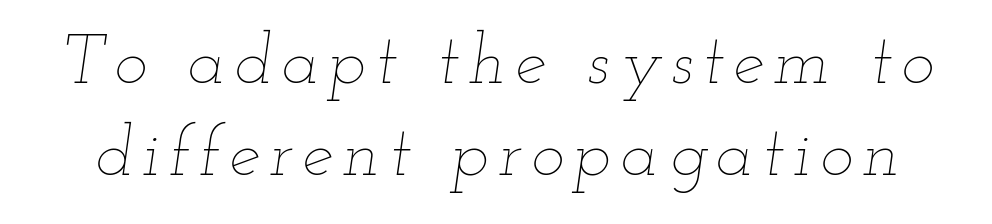
{"italic": "yes", "lean": "right", "slant_degrees": 12, "bold": "no", "weight": "thin", "width": "wide", "stroke_contrast": "low", "x_height": "small", "monospaced": "no", "underline": "no", "line_spacing": "normal", "line_spacing_ratio": 1.32, "glyph_px": 70}
